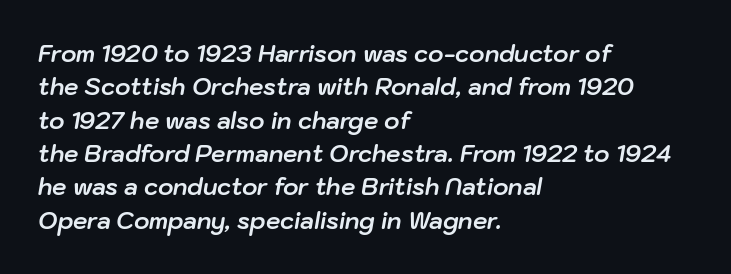
The image shows 23 px bold type, italic (leaning right); set left-aligned, normal line spacing (1.45x), normal letter spacing, not underlined.
